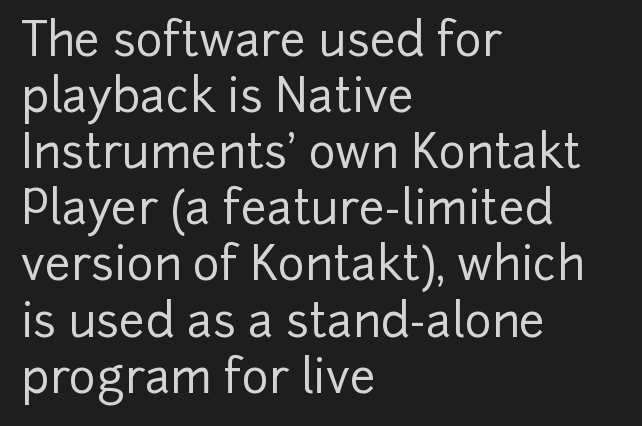
Proportional: the letters do not fall into vertical columns. The words here are not underlined. Italic? Not at all — the glyphs are vertical. The glyphs in this specimen are sans serif. Standard letterfit; no display-style spreading of the glyphs.
